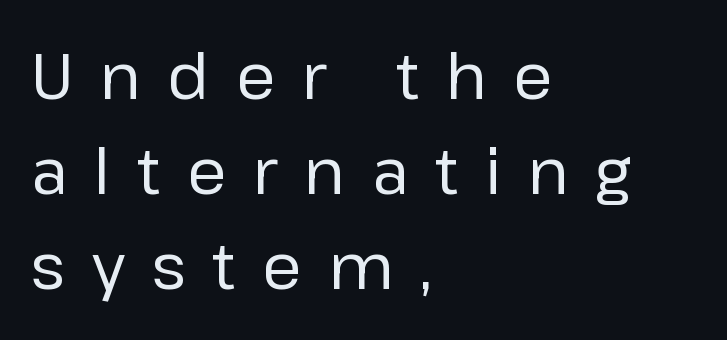
Rule under the text: the space is simply empty. The type family on display is of the sans-serif kind. Character widths vary here, with narrow letters taking less room than wide ones. Regular leading. Is this a heavy cut? Hardly; it is regular or lighter. Observe the wide spacing: letters keep a clear distance from each other.
